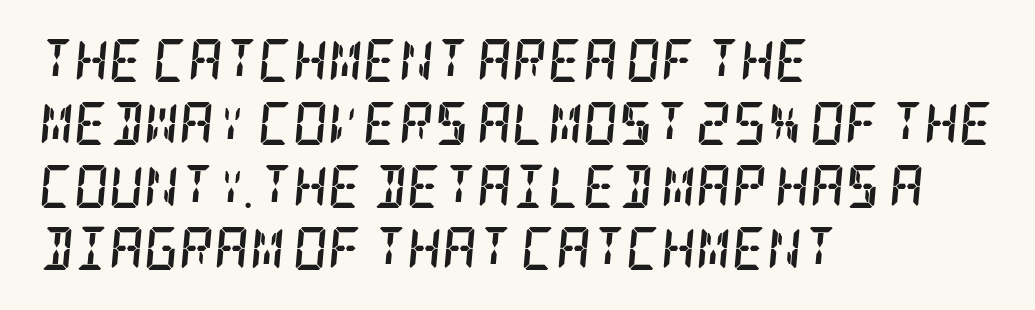
The image shows 43 px semibold, condensed serif type, italic (leaning right); set left-aligned, normal line spacing (1.46x), normal letter spacing, not underlined; low stroke contrast and a large x-height.
